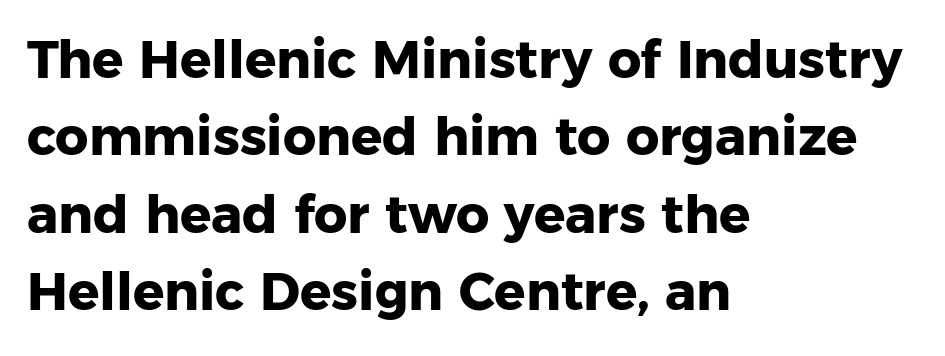
The image shows 52 px heavy sans-serif type, upright; set left-aligned, normal line spacing (1.49x), normal letter spacing, not underlined; low stroke contrast and a medium x-height.
